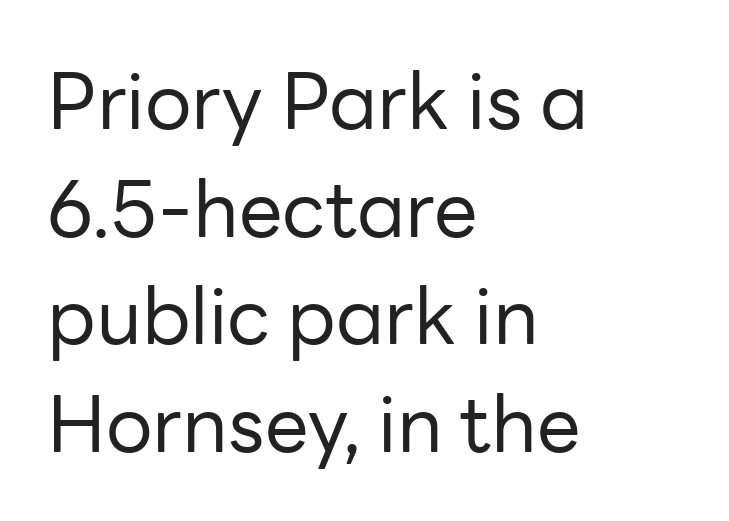
{"serif": "no", "italic": "no", "bold": "no", "weight": "regular", "width": "normal", "stroke_contrast": "low", "x_height": "medium", "monospaced": "no", "underline": "no", "align": "left", "line_spacing": "normal", "line_spacing_ratio": 1.38, "letter_spacing": "normal", "letter_spacing_em": 0.0, "glyph_px": 78}
